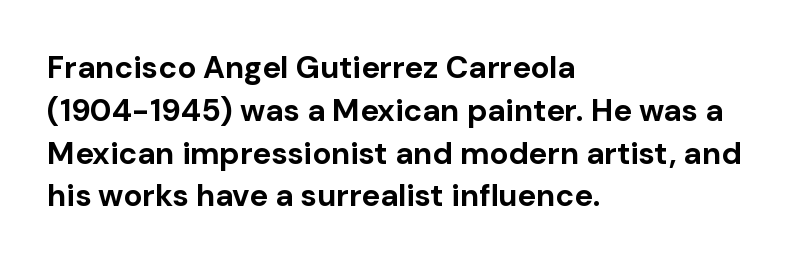
The image shows 31 px bold sans-serif type, upright; set left-aligned, normal line spacing (1.38x), normal letter spacing, not underlined; low stroke contrast and a medium x-height.
